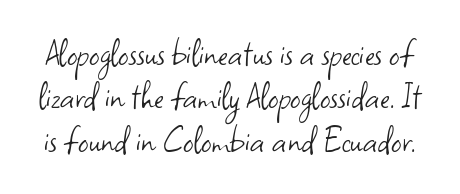
Q: Is the text bold? A: No.
Q: Is the text italic (slanted)? A: Yes.
Q: Is the typeface a serif or a sans-serif typeface? A: Sans-serif.
Q: Is the text underlined? A: No.
Q: Is the spacing between letters normal or unusually wide? A: Normal.
Q: Is the spacing between lines tight, normal or loose? A: Tight.
Q: Width (condensed, normal, or wide)? A: Normal.
Q: Stroke contrast? A: Low.
Q: x-height? A: Small.
Q: Monospaced? A: No.
